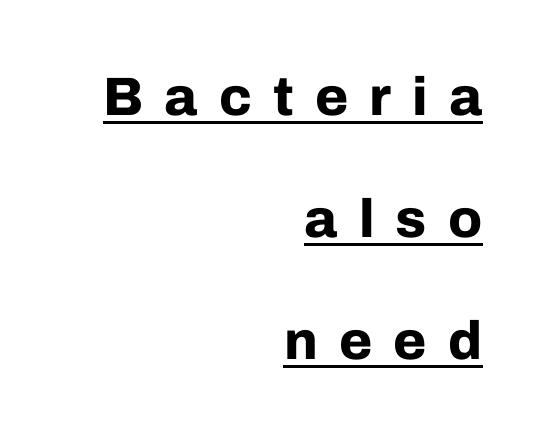
The image shows 54 px bold sans-serif type, upright; set right-aligned, loose line spacing (2.26x), unusually wide letter spacing (+0.39 em), underlined; low stroke contrast and a medium x-height.
